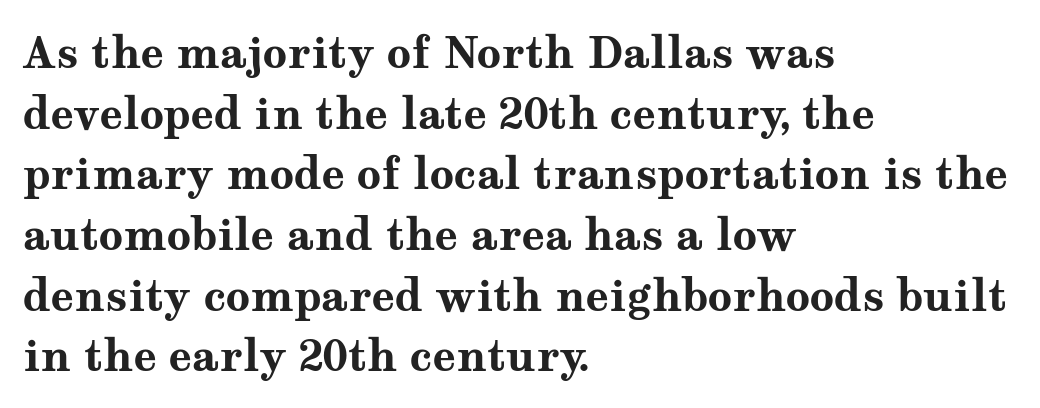
Q: Is the text bold? A: Yes.
Q: Is the text italic (slanted)? A: No, it is upright.
Q: Is the typeface a serif or a sans-serif typeface? A: Serif.
Q: Is the text underlined? A: No.
Q: How is the paragraph aligned? A: Left-aligned.
Q: Is the spacing between letters normal or unusually wide? A: Normal.
Q: Is the spacing between lines tight, normal or loose? A: Normal.
Q: Width (condensed, normal, or wide)? A: Wide.
Q: Stroke contrast? A: Medium.
Q: x-height? A: Medium.
Q: Monospaced? A: No.
